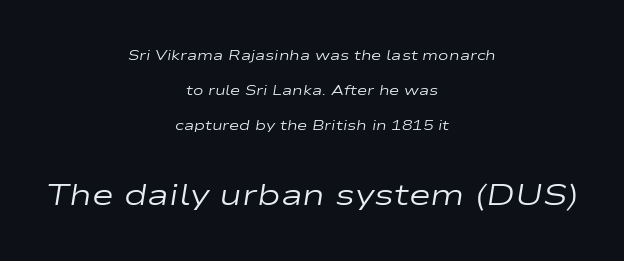
Q: Is the text bold? A: No.
Q: Is the text italic (slanted)? A: Yes, it leans right by about 9 degrees.
Q: Is the text underlined? A: No.
Q: How is the paragraph aligned? A: Centered.
Q: Is the spacing between letters normal or unusually wide? A: Normal.
Q: Is the spacing between lines tight, normal or loose? A: Loose.
Q: Which block of text is set in a larger size, the first (top) or the second (bottom)? A: The second (bottom) one.
Q: Width (condensed, normal, or wide)? A: Wide.
Q: Stroke contrast? A: Low.
Q: x-height? A: Medium.
Q: Monospaced? A: No.
